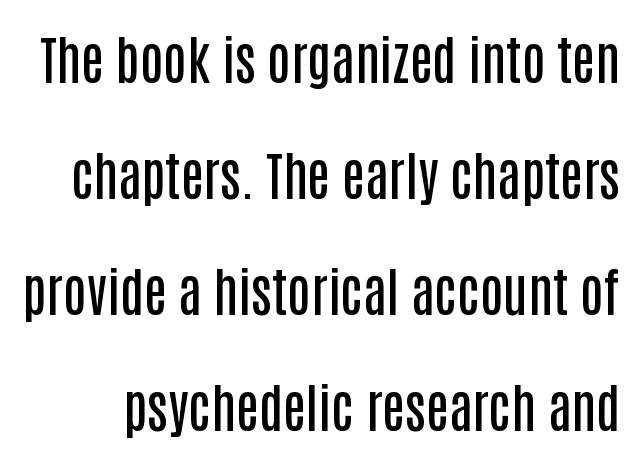
Q: Is the text bold? A: Semi-bold.
Q: Is the text italic (slanted)? A: No, it is upright.
Q: Is the typeface a serif or a sans-serif typeface? A: Sans-serif.
Q: Is the text underlined? A: No.
Q: Is the spacing between letters normal or unusually wide? A: Normal.
Q: Is the spacing between lines tight, normal or loose? A: Loose.
Q: Width (condensed, normal, or wide)? A: Condensed.
Q: Stroke contrast? A: Low.
Q: x-height? A: Large.
Q: Monospaced? A: No.
